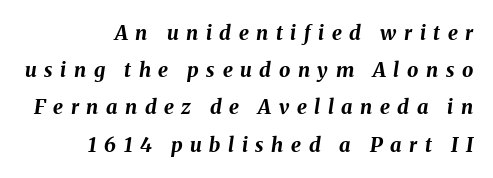
{"italic": "yes", "lean": "right", "slant_degrees": 8, "bold": "yes", "underline": "no", "align": "right", "line_spacing_ratio": 1.86, "letter_spacing": "wide", "letter_spacing_em": 0.38, "glyph_px": 20}
